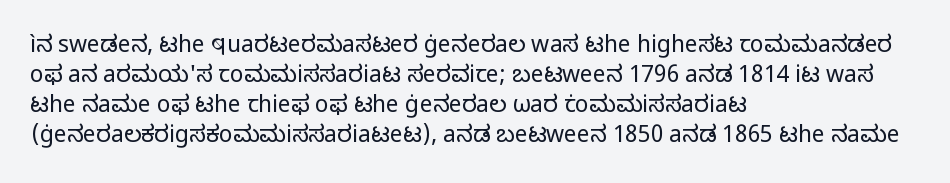
{"italic": "no", "bold": "no", "underline": "no", "align": "left", "line_spacing": "normal", "line_spacing_ratio": 1.31, "letter_spacing": "normal", "letter_spacing_em": 0.0, "glyph_px": 23}
